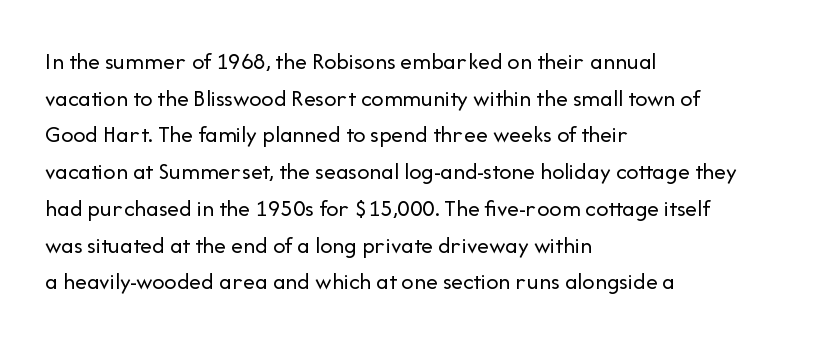
Standard letterfit; no display-style spreading of the glyphs. No chunkiness to these letters — they're not bold. This is roman type, the default non-slanted kind. Does the copy run flush right? No — it runs flush left.
